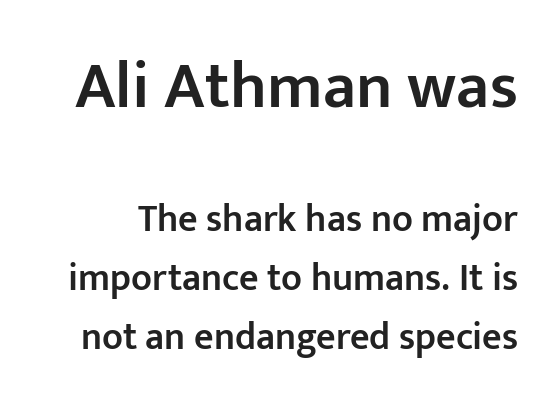
The image shows 66 px semibold sans-serif type, upright; set normal line spacing (1.56x), normal letter spacing, not underlined; the first (top) block is 1.74x larger; low stroke contrast and a medium x-height.
